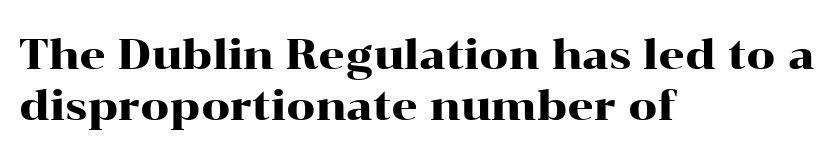
What's the leading like? Ordinary, nothing unusual. The specimen reads as upright at a glance. These lines stack with their left ends in a neat column. Think of a printed novel: that variable character pitch is what you see here.
